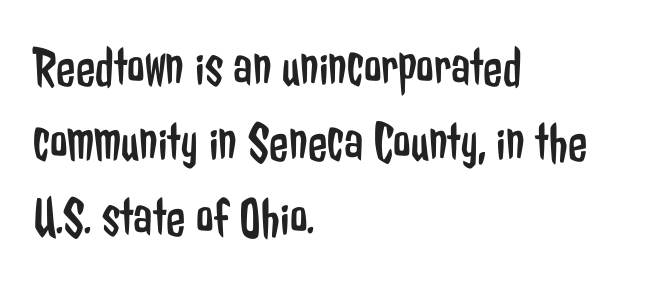
The image shows 56 px regular-weight, condensed sans-serif type, upright; set left-aligned, normal line spacing (1.34x), normal letter spacing, not underlined; low stroke contrast and a medium x-height.
